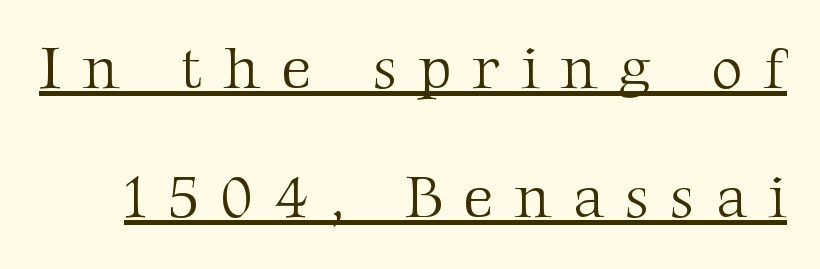
Emphasis is given by a line drawn under the lettering. This sample trades compactness for vertical openness between lines. Spacing verdict: proportional, widths tailored to each character. Glyph-to-glyph distance is far greater than everyday printed text.
